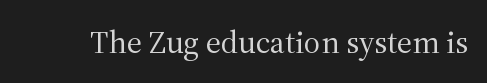
The image shows 32 px regular-weight serif type, upright; set normal letter spacing, not underlined; medium stroke contrast and a medium x-height.
